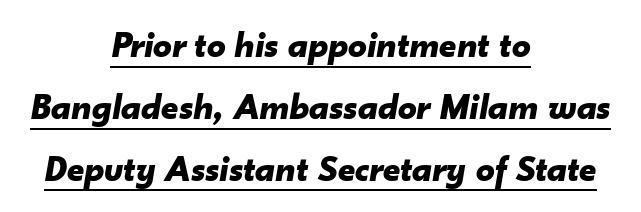
Proportional: the letters do not fall into vertical columns. These lines keep a tight, regular rhythm from letter to letter. Like a heading marked for emphasis, these lines bear an underscore. Weight check: bold — yes, fully. Horizontal alignment here is central, giving a formal, balanced look.
